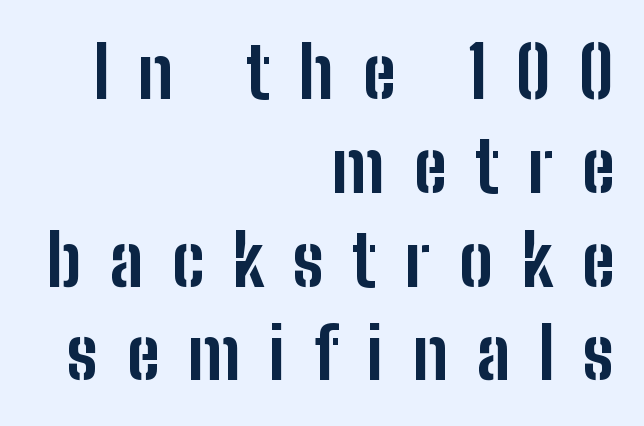
The image shows 70 px bold, condensed sans-serif type, upright; set right-aligned, normal line spacing (1.34x), unusually wide letter spacing (+0.41 em), not underlined; low stroke contrast and a medium x-height.
